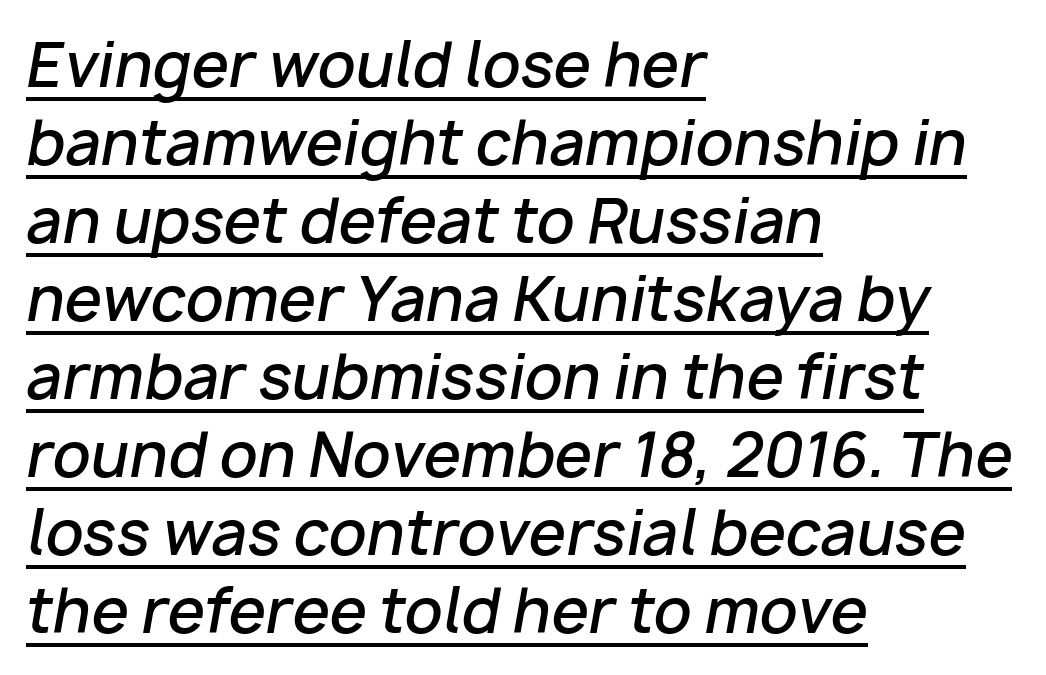
Q: Is the text bold? A: Semi-bold.
Q: Is the text italic (slanted)? A: Yes, it leans right by about 10 degrees.
Q: Is the text underlined? A: Yes.
Q: How is the paragraph aligned? A: Left-aligned.
Q: Is the spacing between letters normal or unusually wide? A: Normal.
Q: Is the spacing between lines tight, normal or loose? A: Normal.
Q: Width (condensed, normal, or wide)? A: Normal.
Q: Stroke contrast? A: Low.
Q: x-height? A: Medium.
Q: Monospaced? A: No.
